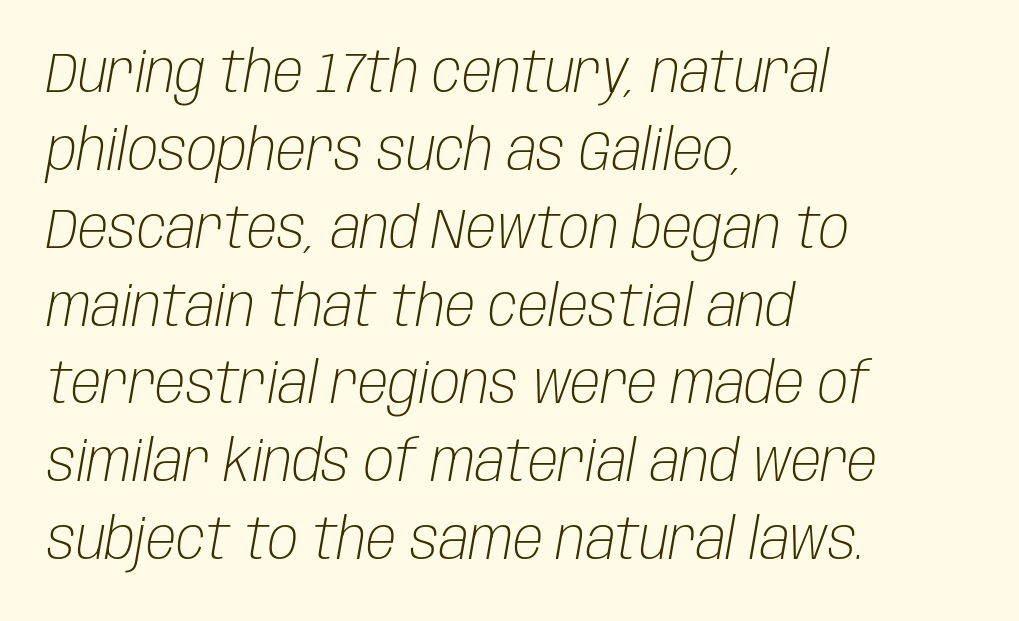
The face looks like a standard text weight, possibly lighter. The text carries the slant typical of an italic or oblique font. Is the block centered? No — it sits flush against the left margin. The words here are not underlined. Is this a fixed-width face? No — the glyphs have proportional, varying widths. The face used here is rendered with its standard letterfit.
